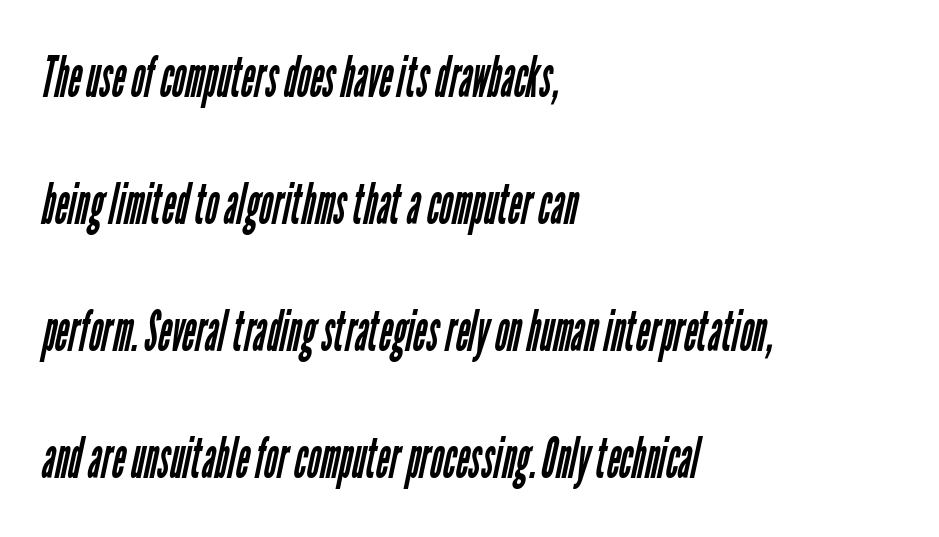
Inter-character spacing is left at the font's built-in metrics. Glance below the letters and you will spot only blank space. Visually the block forms a straight wall on the left and a jagged coastline on the right. Does the type have serifs? No, each stem ends abruptly. In terms of leading, this rendering errs on the spacious side.
